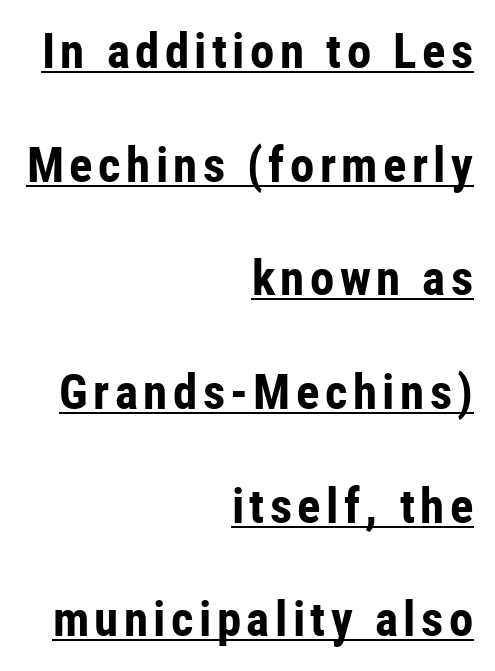
Q: Is the text bold? A: Yes.
Q: Is the text italic (slanted)? A: No, it is upright.
Q: Is the typeface a serif or a sans-serif typeface? A: Sans-serif.
Q: Is the text underlined? A: Yes.
Q: How is the paragraph aligned? A: Right-aligned.
Q: Is the spacing between lines tight, normal or loose? A: Loose.
Q: Width (condensed, normal, or wide)? A: Condensed.
Q: Stroke contrast? A: Low.
Q: x-height? A: Medium.
Q: Monospaced? A: No.
